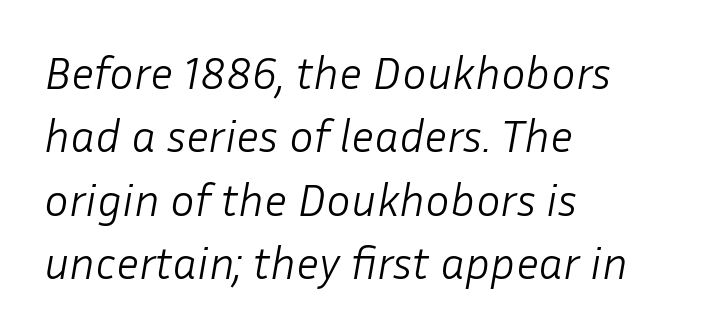
{"italic": "yes", "lean": "right", "slant_degrees": 10, "bold": "no", "weight": "light", "width": "normal", "stroke_contrast": "low", "x_height": "medium", "monospaced": "no", "underline": "no", "align": "left", "line_spacing": "normal", "line_spacing_ratio": 1.38, "letter_spacing": "normal", "letter_spacing_em": 0.0, "glyph_px": 46}
